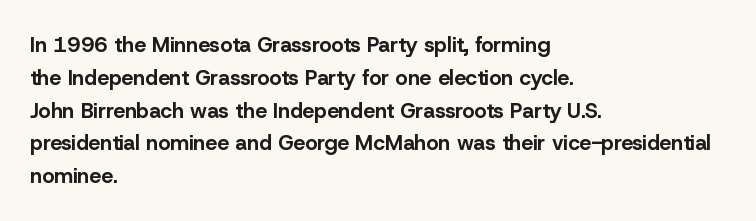
Weight check: bold — yes, fully. This rendering features lettering with no underline. This is the regular roman posture of the typeface. Is there much room between lines? A standard amount, neither cramped nor airy. No extra tracking has been applied to these lines. The rag falls on the right side of this text block.
